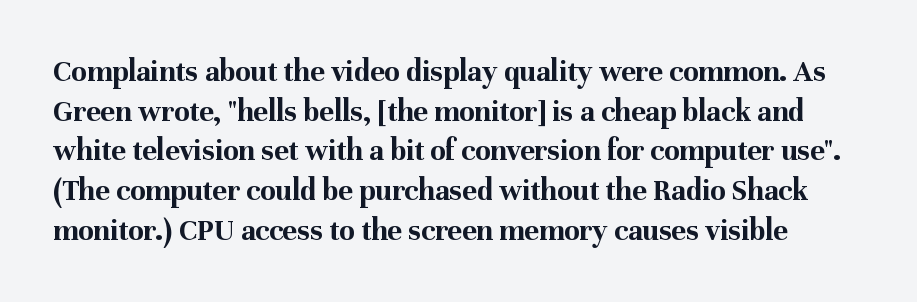
A clean baseline with only descenders dipping below it. Stroke thickness is high; the sample reads as a true bold. Rendered with straight, roman letterforms. Baseline-to-baseline distance is the conventional proportion of letter height.
